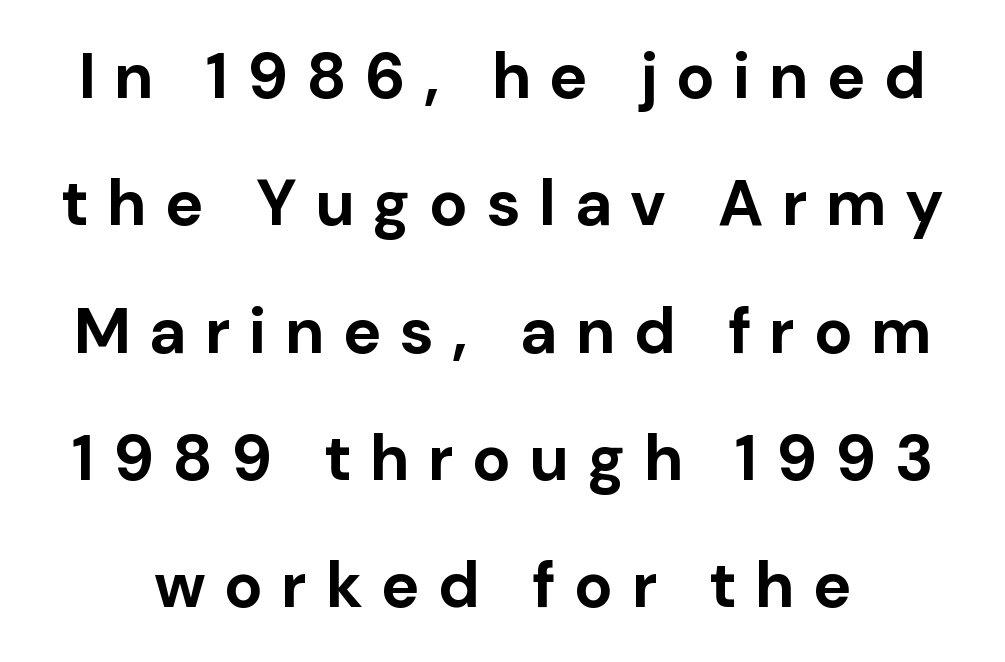
The image shows 64 px bold sans-serif type, upright; set loose line spacing (1.99x), unusually wide letter spacing (+0.29 em), not underlined; low stroke contrast and a medium x-height.
